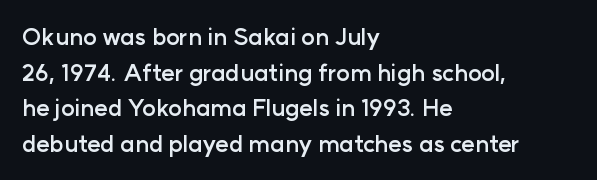
Q: Is the text bold? A: Yes.
Q: Is the text italic (slanted)? A: No, it is upright.
Q: Is the text underlined? A: No.
Q: How is the paragraph aligned? A: Left-aligned.
Q: Is the spacing between letters normal or unusually wide? A: Normal.
Q: Is the spacing between lines tight, normal or loose? A: Normal.
